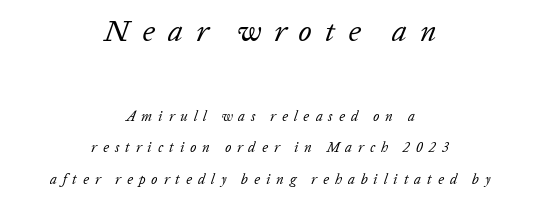
The font sits on the lighter half of the weight spectrum, regular included. A great deal of white space separates one row of letters from the next. Honestly, there is no underline to notice here at all. The typesetter chose a symmetrical, centered arrangement here.
